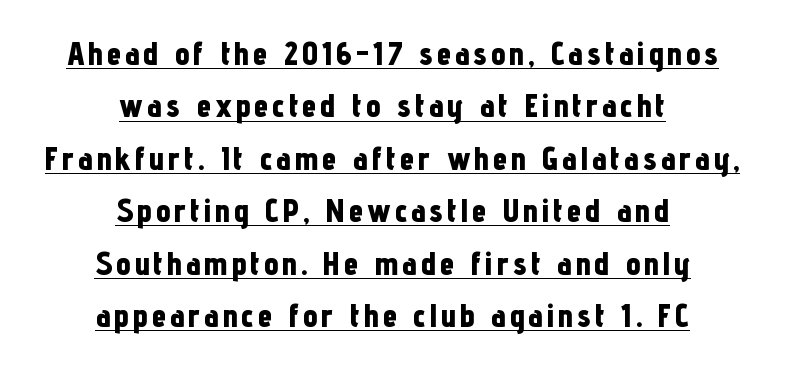
The image shows 33 px bold, condensed sans-serif type, upright; set centered, normal line spacing (1.59x), underlined; low stroke contrast and a medium x-height.
